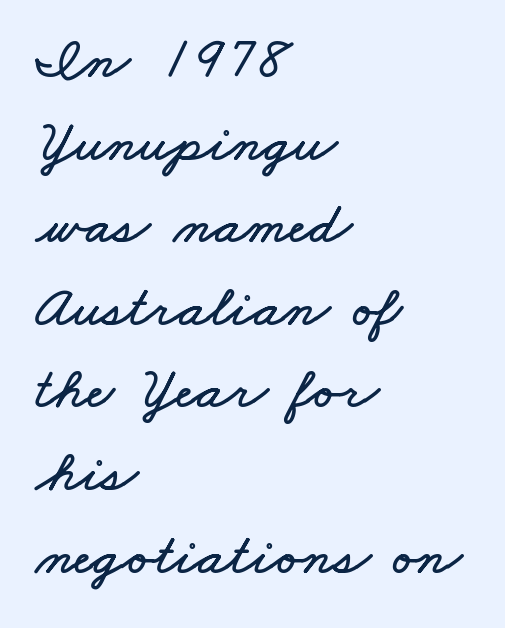
{"width": "wide", "stroke_contrast": "low", "x_height": "small", "monospaced": "no", "underline": "no", "align": "left", "line_spacing": "normal", "line_spacing_ratio": 1.4, "letter_spacing": "normal", "letter_spacing_em": 0.0, "glyph_px": 59}
